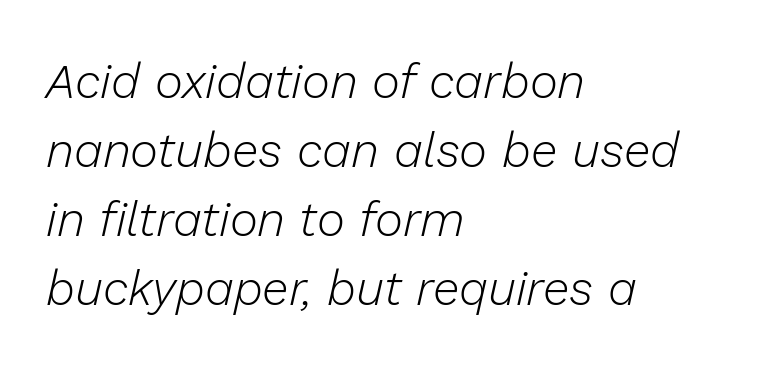
The image shows 48 px light type, italic (leaning right); set left-aligned, normal line spacing (1.44x), normal letter spacing, not underlined; low stroke contrast and a medium x-height.
